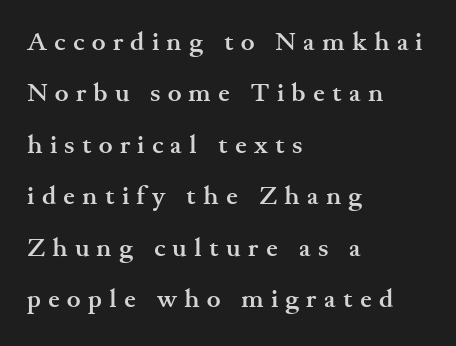
{"italic": "no", "bold": "yes", "underline": "no", "align": "left", "line_spacing": "loose", "line_spacing_ratio": 1.98, "letter_spacing": "wide", "letter_spacing_em": 0.28, "glyph_px": 26}
